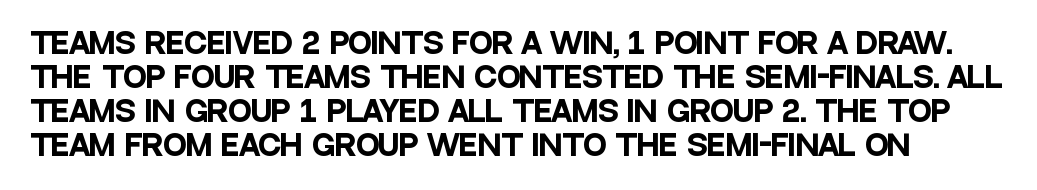
Q: Is the text bold? A: Yes.
Q: Is the text italic (slanted)? A: No, it is upright.
Q: Is the typeface a serif or a sans-serif typeface? A: Sans-serif.
Q: Is the text underlined? A: No.
Q: Is the spacing between letters normal or unusually wide? A: Normal.
Q: Width (condensed, normal, or wide)? A: Condensed.
Q: Stroke contrast? A: Low.
Q: x-height? A: Large.
Q: Monospaced? A: No.
